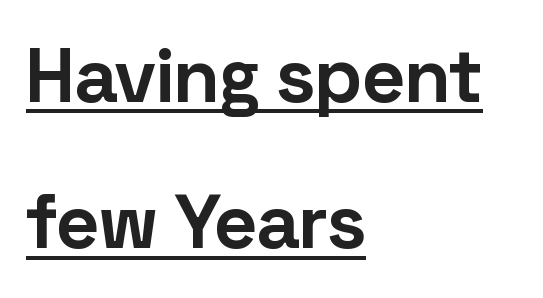
{"serif": "no", "italic": "no", "bold": "yes", "weight": "bold", "width": "normal", "stroke_contrast": "low", "x_height": "medium", "monospaced": "no", "underline": "yes", "align": "left", "line_spacing": "loose", "line_spacing_ratio": 1.9, "letter_spacing": "normal", "letter_spacing_em": 0.0, "glyph_px": 77}
